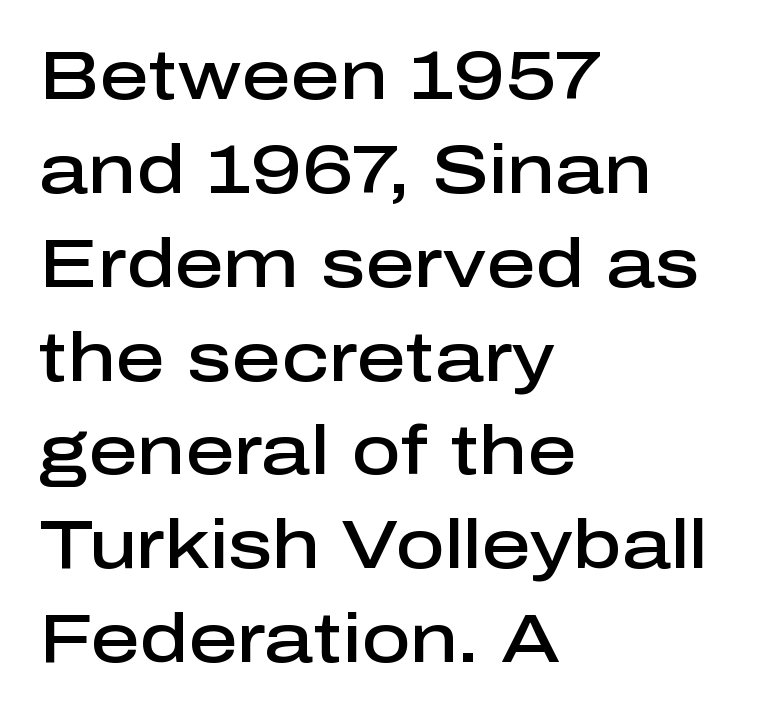
Q: Is the text bold? A: Semi-bold.
Q: Is the text italic (slanted)? A: No, it is upright.
Q: Is the typeface a serif or a sans-serif typeface? A: Sans-serif.
Q: Is the text underlined? A: No.
Q: How is the paragraph aligned? A: Left-aligned.
Q: Is the spacing between letters normal or unusually wide? A: Normal.
Q: Is the spacing between lines tight, normal or loose? A: Normal.
Q: Width (condensed, normal, or wide)? A: Normal.
Q: Stroke contrast? A: Low.
Q: x-height? A: Medium.
Q: Monospaced? A: No.
